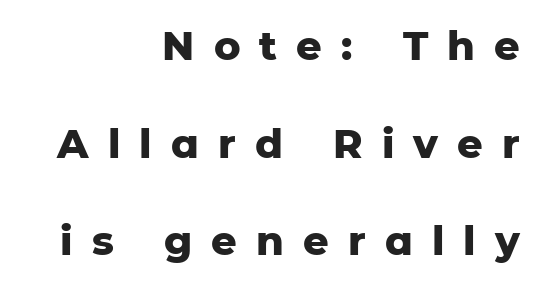
Q: Is the text bold? A: Yes.
Q: Is the text italic (slanted)? A: No, it is upright.
Q: Is the typeface a serif or a sans-serif typeface? A: Sans-serif.
Q: Is the text underlined? A: No.
Q: How is the paragraph aligned? A: Right-aligned.
Q: Is the spacing between letters normal or unusually wide? A: Unusually wide.
Q: Is the spacing between lines tight, normal or loose? A: Loose.
Q: Width (condensed, normal, or wide)? A: Normal.
Q: Stroke contrast? A: Low.
Q: x-height? A: Medium.
Q: Monospaced? A: No.
